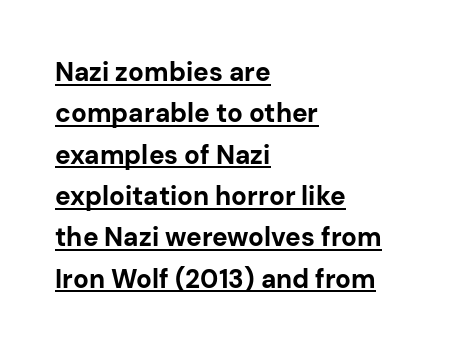
Every character sits straight up, as roman type does. The sample's only ornament is a line tracing under the words. The text block is weighted toward the left margin, trailing off unevenly rightward. The sample has been set heavy, in full bold. What's the leading like? Ordinary, nothing unusual.
